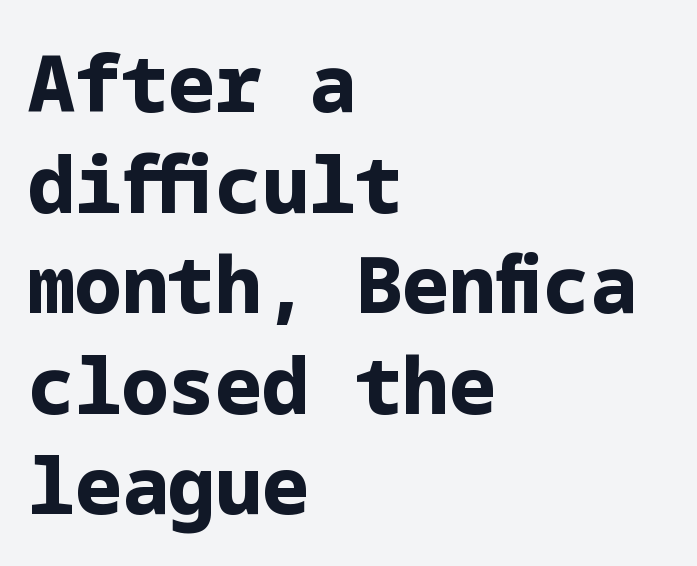
Q: Is the text bold? A: Yes.
Q: Is the text italic (slanted)? A: No, it is upright.
Q: Is the typeface a serif or a sans-serif typeface? A: Sans-serif.
Q: Is the text underlined? A: No.
Q: How is the paragraph aligned? A: Left-aligned.
Q: Is the spacing between letters normal or unusually wide? A: Normal.
Q: Is the spacing between lines tight, normal or loose? A: Normal.
Q: Width (condensed, normal, or wide)? A: Normal.
Q: Stroke contrast? A: Low.
Q: x-height? A: Medium.
